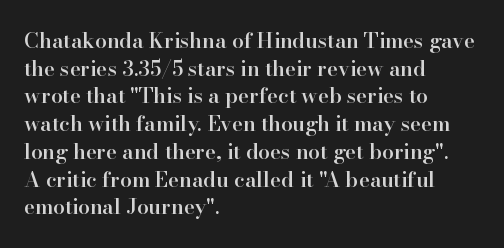
Q: Is the text bold? A: Semi-bold.
Q: Is the text italic (slanted)? A: No, it is upright.
Q: Is the text underlined? A: No.
Q: How is the paragraph aligned? A: Left-aligned.
Q: Is the spacing between letters normal or unusually wide? A: Normal.
Q: Is the spacing between lines tight, normal or loose? A: Normal.
